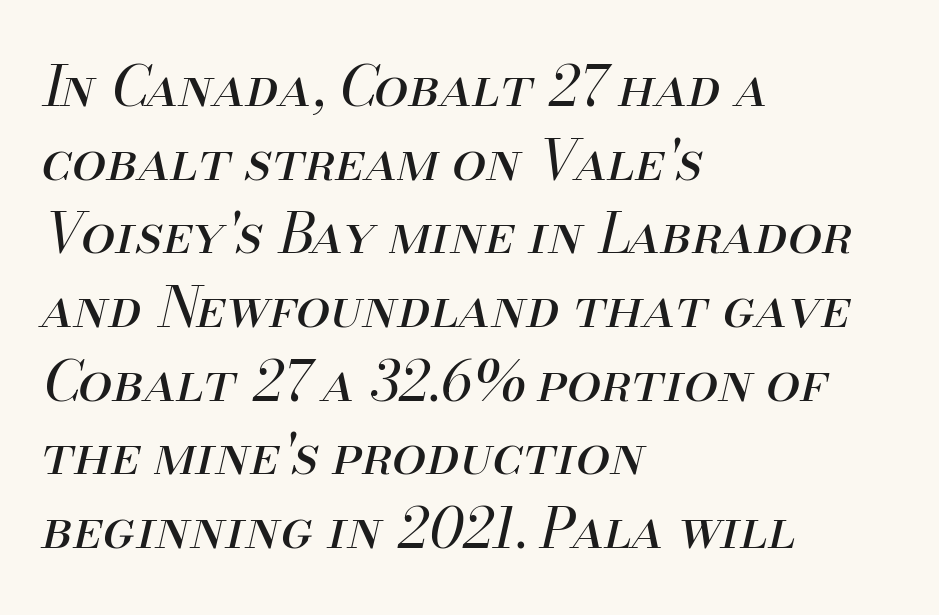
{"italic": "yes", "lean": "right", "slant_degrees": 13, "bold": "no", "weight": "regular", "width": "normal", "stroke_contrast": "medium", "x_height": "small", "monospaced": "no", "underline": "no", "align": "left", "line_spacing": "normal", "line_spacing_ratio": 1.34, "letter_spacing": "normal", "letter_spacing_em": 0.0, "glyph_px": 55}
